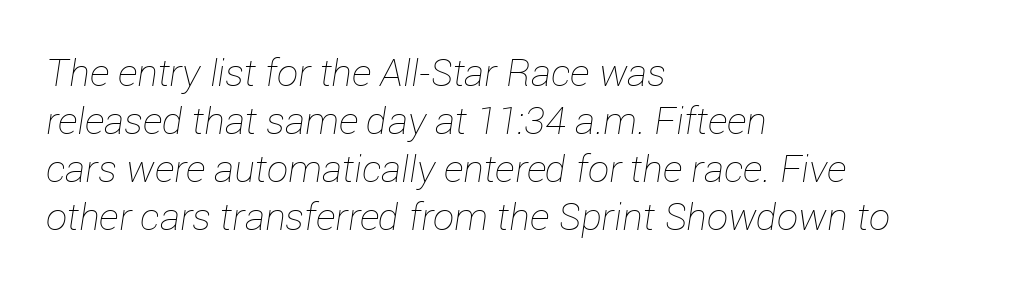
{"italic": "yes", "lean": "right", "slant_degrees": 12, "bold": "no", "weight": "thin", "width": "normal", "stroke_contrast": "low", "x_height": "medium", "monospaced": "no", "underline": "no", "align": "left", "line_spacing": "normal", "line_spacing_ratio": 1.26, "letter_spacing": "normal", "letter_spacing_em": 0.0, "glyph_px": 38}
